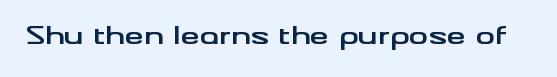
{"italic": "no", "bold": "yes", "underline": "no", "letter_spacing": "normal", "letter_spacing_em": 0.0, "glyph_px": 24}
